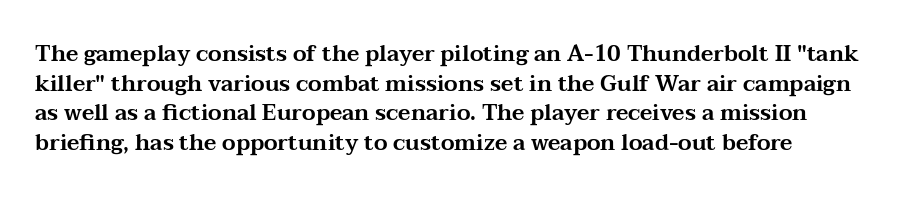
{"italic": "no", "underline": "no", "align": "left", "line_spacing": "normal", "line_spacing_ratio": 1.35, "letter_spacing": "normal", "letter_spacing_em": 0.0, "glyph_px": 22}
